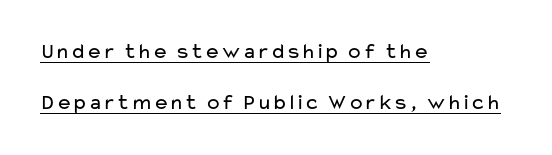
Q: Is the text bold? A: No.
Q: Is the text italic (slanted)? A: No, it is upright.
Q: Is the text underlined? A: Yes.
Q: How is the paragraph aligned? A: Left-aligned.
Q: Is the spacing between letters normal or unusually wide? A: Normal.
Q: Is the spacing between lines tight, normal or loose? A: Loose.
